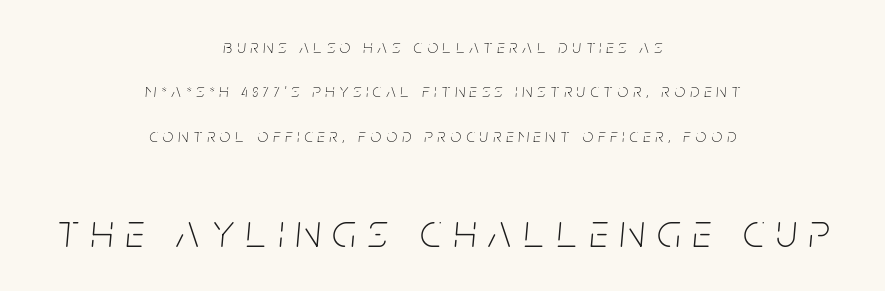
The image shows 47 px thin, condensed type, italic (leaning right); set centered, loose line spacing (2.33x), unusually wide letter spacing (+0.26 em), not underlined; the second (bottom) block is 2.47x larger; low stroke contrast and a large x-height.
